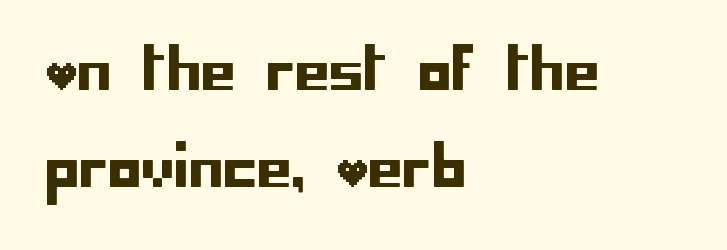
{"serif": "no", "italic": "no", "width": "normal", "stroke_contrast": "low", "x_height": "large", "underline": "no", "align": "left", "line_spacing_ratio": 1.76, "letter_spacing": "normal", "letter_spacing_em": 0.0, "glyph_px": 55}
